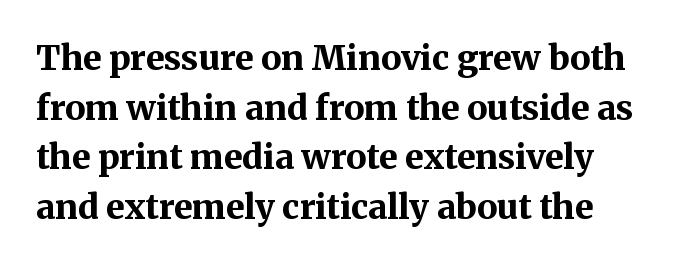
Q: Is the text bold? A: Yes.
Q: Is the text italic (slanted)? A: No, it is upright.
Q: Is the typeface a serif or a sans-serif typeface? A: Serif.
Q: Is the text underlined? A: No.
Q: How is the paragraph aligned? A: Left-aligned.
Q: Is the spacing between letters normal or unusually wide? A: Normal.
Q: Is the spacing between lines tight, normal or loose? A: Normal.
Q: Width (condensed, normal, or wide)? A: Normal.
Q: Stroke contrast? A: Medium.
Q: x-height? A: Medium.
Q: Monospaced? A: No.
